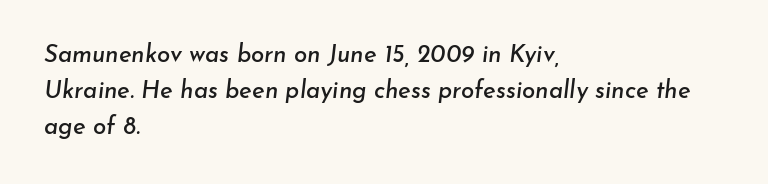
Q: Is the text italic (slanted)? A: Yes, it leans right by about 7 degrees.
Q: Is the text underlined? A: No.
Q: How is the paragraph aligned? A: Left-aligned.
Q: Is the spacing between letters normal or unusually wide? A: Normal.
Q: Is the spacing between lines tight, normal or loose? A: Normal.
